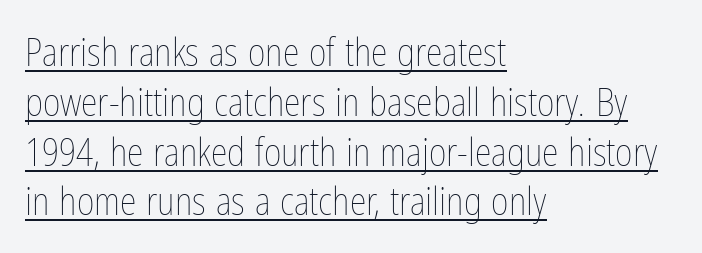
{"italic": "no", "bold": "no", "weight": "thin", "width": "condensed", "stroke_contrast": "low", "x_height": "medium", "monospaced": "no", "underline": "yes", "align": "left", "line_spacing": "normal", "line_spacing_ratio": 1.31, "letter_spacing": "normal", "letter_spacing_em": 0.0, "glyph_px": 38}
